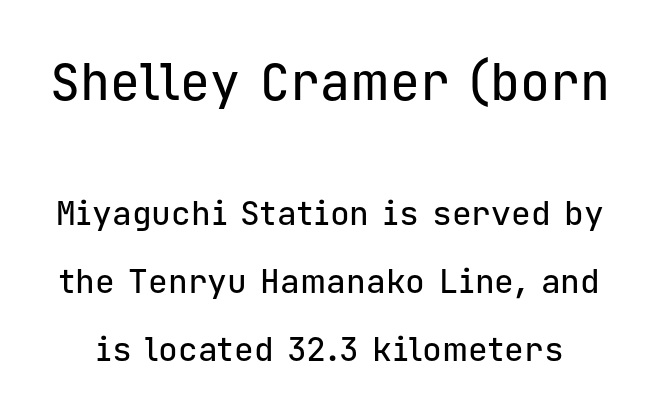
Q: Is the text italic (slanted)? A: No, it is upright.
Q: Is the typeface a serif or a sans-serif typeface? A: Sans-serif.
Q: Is the text underlined? A: No.
Q: Is the spacing between letters normal or unusually wide? A: Normal.
Q: Is the spacing between lines tight, normal or loose? A: Loose.
Q: Which block of text is set in a larger size, the first (top) or the second (bottom)? A: The first (top) one.
Q: Width (condensed, normal, or wide)? A: Normal.
Q: Stroke contrast? A: Low.
Q: x-height? A: Medium.
Q: Monospaced? A: Yes.
